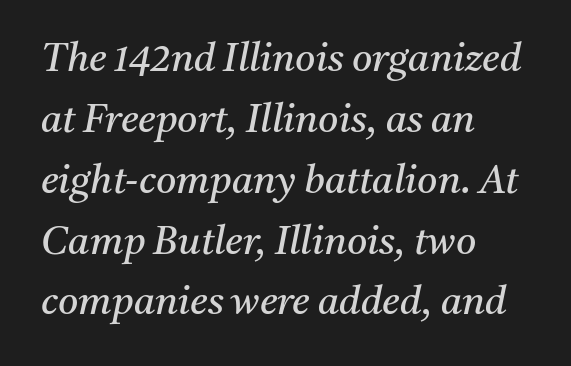
{"serif": "yes", "italic": "yes", "lean": "right", "slant_degrees": 11, "bold": "no", "weight": "regular", "width": "normal", "stroke_contrast": "medium", "x_height": "medium", "monospaced": "no", "underline": "no", "align": "left", "line_spacing": "normal", "line_spacing_ratio": 1.56, "letter_spacing": "normal", "letter_spacing_em": 0.0, "glyph_px": 39}
